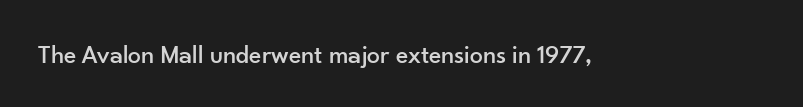
The image shows 26 px text type, upright; set normal letter spacing, not underlined.
